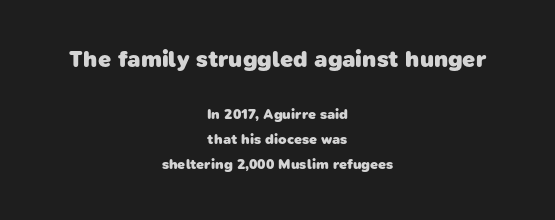
Q: Is the text bold? A: Yes.
Q: Is the text underlined? A: No.
Q: How is the paragraph aligned? A: Centered.
Q: Is the spacing between letters normal or unusually wide? A: Normal.
Q: Which block of text is set in a larger size, the first (top) or the second (bottom)? A: The first (top) one.
